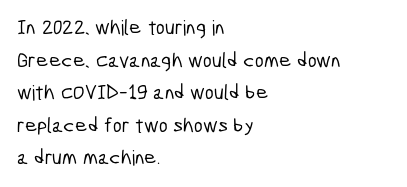
How are the letters spaced? Ordinarily, with no added tracking. The typesetter chose a ragged-right arrangement here. Rule under the text: the space is simply empty. Each new line begins a customary step beneath the previous one.
